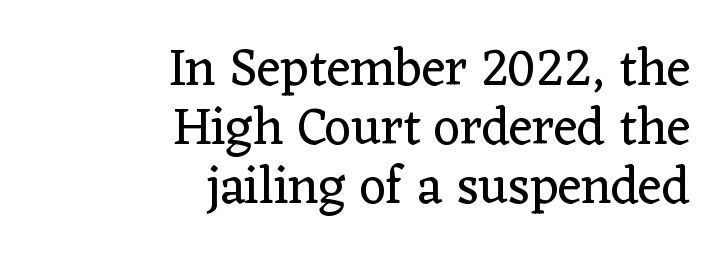
Each stroke keeps to a modest, everyday thickness or less. The designer dialed line spacing down below the default. The face used here is proportionally spaced, like ordinary book or web type. The characters display serif detailing at their extremities. The rag falls on the left side of this text block.
